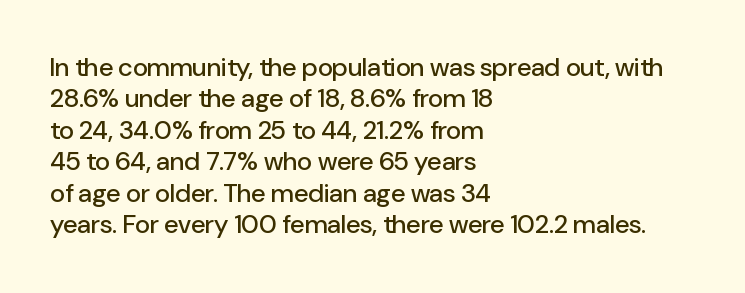
Q: Is the text italic (slanted)? A: No, it is upright.
Q: Is the text underlined? A: No.
Q: How is the paragraph aligned? A: Left-aligned.
Q: Is the spacing between letters normal or unusually wide? A: Normal.
